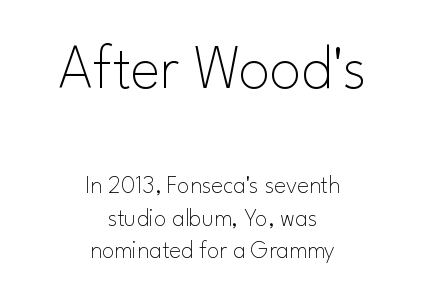
Letterform terminals end flat and unadorned throughout the passage. The first block has been scaled up relative to the second. Italic: no, the glyphs are upright roman. Observe the ordinary spacing: letters are neighbours, not strangers. Each row of text sits above clean, open space. Weight: not bold — regular or lighter.
